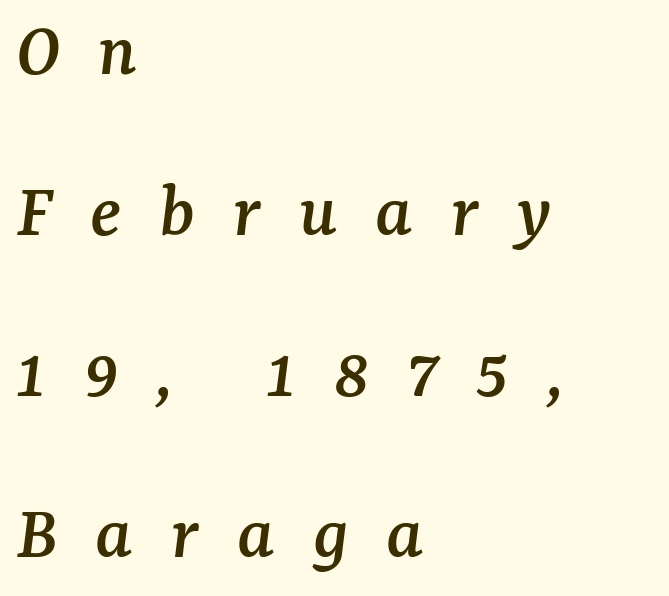
{"serif": "yes", "italic": "yes", "lean": "right", "slant_degrees": 7, "width": "normal", "stroke_contrast": "medium", "x_height": "medium", "monospaced": "no", "underline": "no", "align": "left", "line_spacing": "loose", "line_spacing_ratio": 2.04, "letter_spacing": "wide", "letter_spacing_em": 0.48, "glyph_px": 79}
